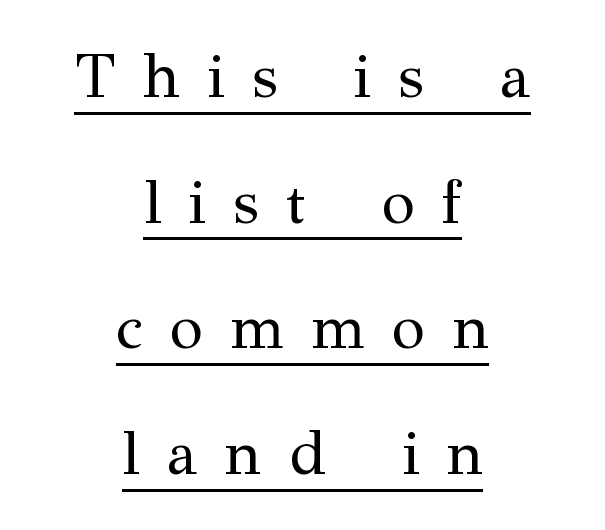
{"serif": "yes", "italic": "no", "bold": "no", "weight": "regular", "width": "normal", "stroke_contrast": "medium", "x_height": "medium", "monospaced": "no", "underline": "yes", "align": "center", "line_spacing": "loose", "line_spacing_ratio": 2.06, "letter_spacing": "wide", "letter_spacing_em": 0.45, "glyph_px": 61}
